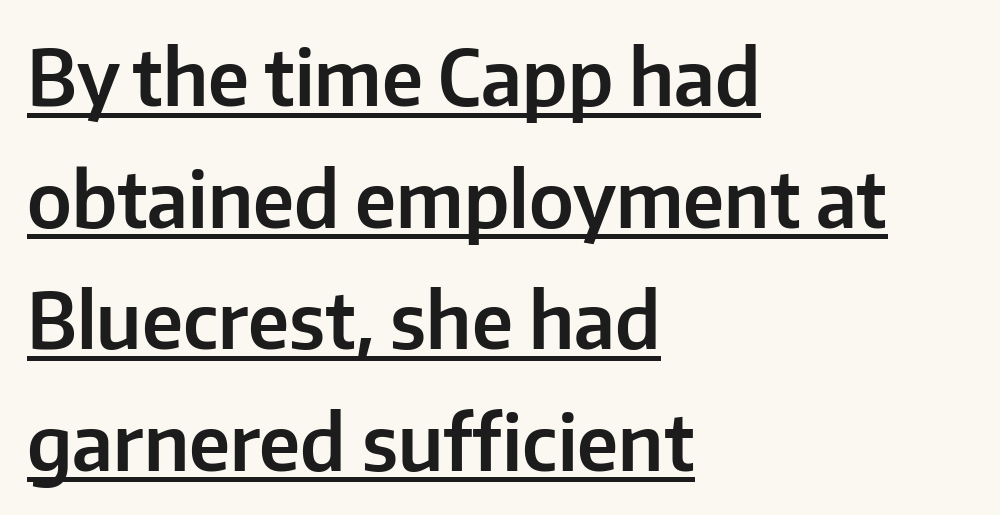
Notice how the passage keeps a crisp vertical edge on the left only. Look at the bottom of the vertical strokes: they stop flat, with no serifs. The face used here is proportionally spaced, like ordinary book or web type. Caption: lettering with a line underneath. The space between consecutive lines is moderate. In terms of letterspacing, this is plain default setting.
